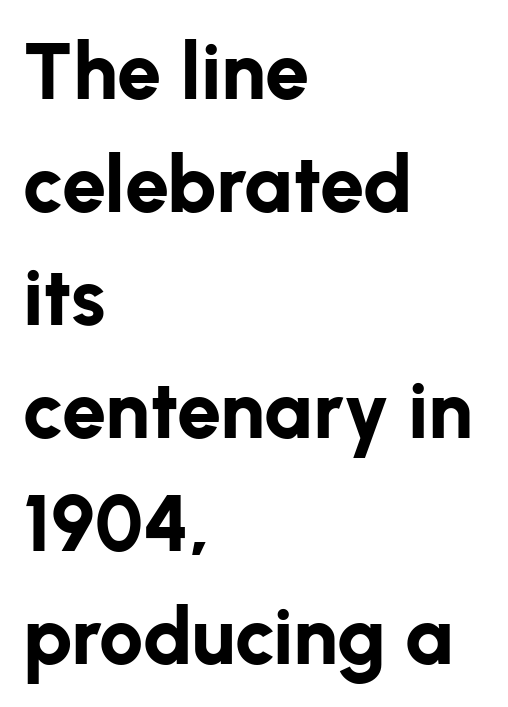
How heavy is the stroke? Heavy — this is a bold. The letters advance in unequal steps, a hallmark of proportional type. Check where the strokes stop: nothing finishes them off — pure sans. The lettering stays uniformly vertical, giving the passage a roman look. One glance says typical: line gaps are just what's usual.
